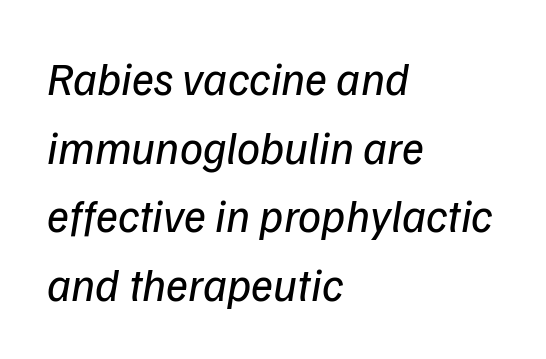
The image shows 46 px regular-weight type, italic (leaning right); set left-aligned, normal line spacing (1.49x), normal letter spacing, not underlined; low stroke contrast and a medium x-height.
